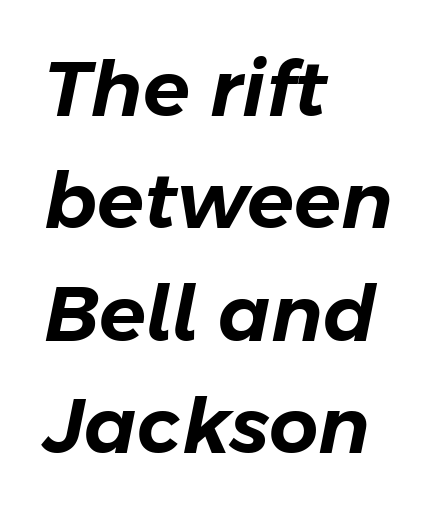
The setting favours the left margin, as ordinary paragraphs usually do. The glyphs look as if they've been sheared to an angle. You could call the tracking neutral — neither tight nor loose. Think of a printed novel: that variable character pitch is what you see here.
